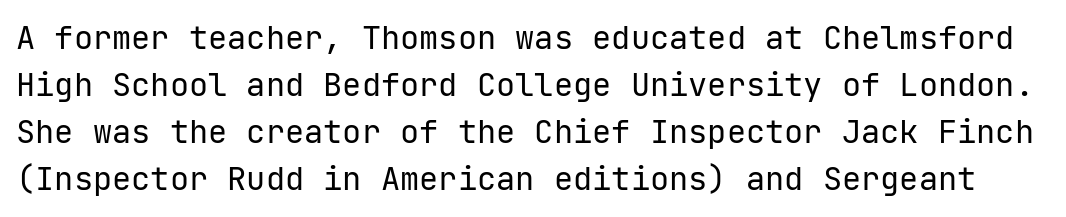
{"serif": "no", "italic": "no", "bold": "no", "weight": "regular", "width": "normal", "stroke_contrast": "low", "x_height": "medium", "underline": "no", "line_spacing": "normal", "line_spacing_ratio": 1.47, "letter_spacing": "normal", "letter_spacing_em": 0.0, "glyph_px": 32}
